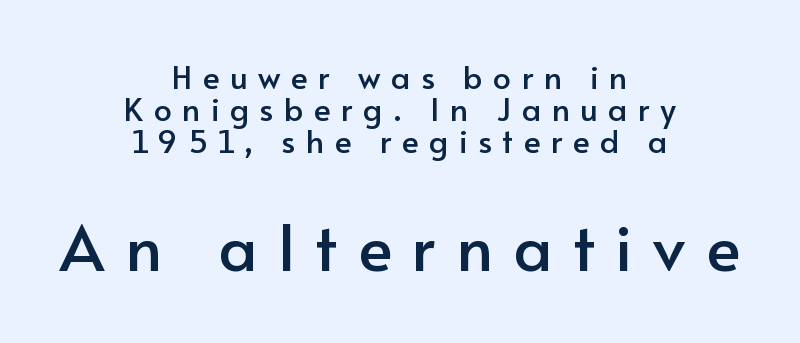
Each letter's strokes conclude bluntly, with no projecting serifs. Centered paragraph, ragged on both sides. Style check: upright. The face used here appears at its bigger size in the lower chunk.
